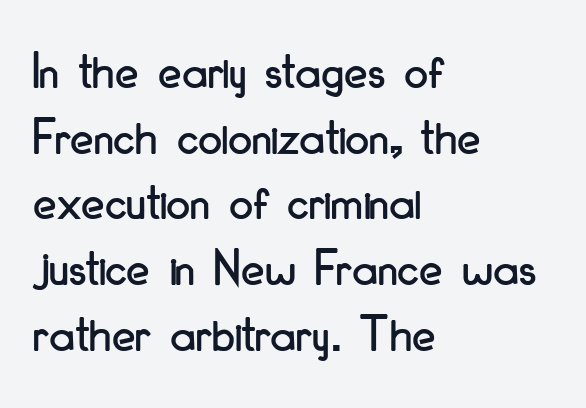
The image shows 53 px condensed sans-serif type, upright; set left-aligned, line spacing 1.24x, normal letter spacing, not underlined; low stroke contrast and a small x-height.
